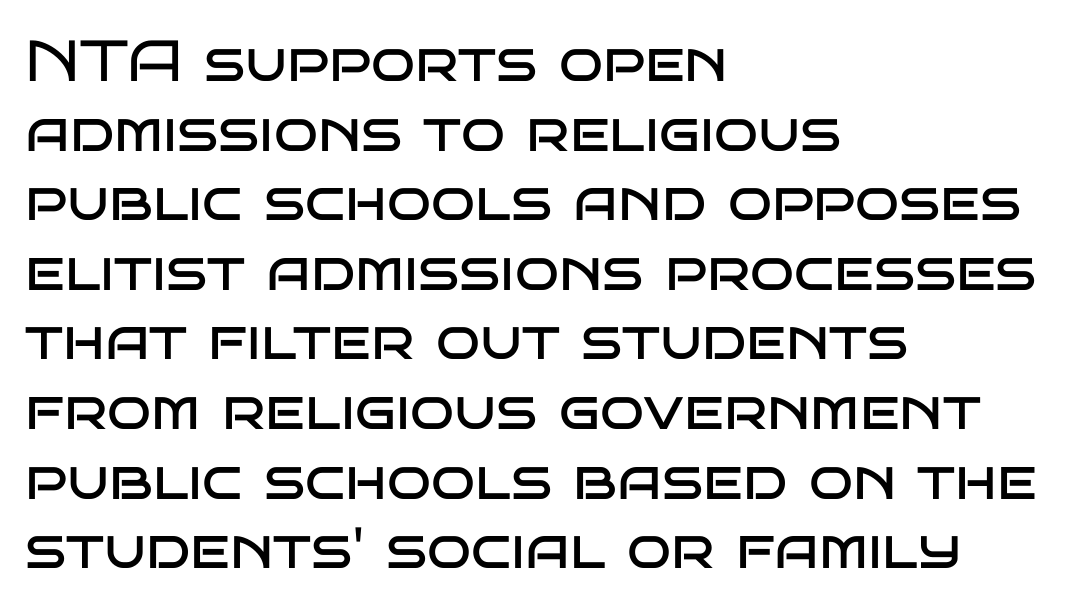
Q: Is the text bold? A: No.
Q: Is the text italic (slanted)? A: No, it is upright.
Q: Is the typeface a serif or a sans-serif typeface? A: Sans-serif.
Q: Is the text underlined? A: No.
Q: How is the paragraph aligned? A: Left-aligned.
Q: Is the spacing between letters normal or unusually wide? A: Normal.
Q: Width (condensed, normal, or wide)? A: Wide.
Q: Stroke contrast? A: Low.
Q: x-height? A: Large.
Q: Monospaced? A: No.
